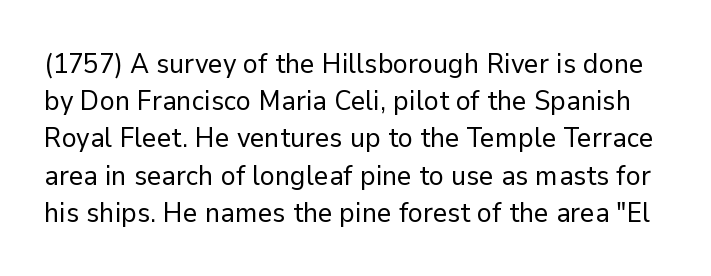
Q: Is the text bold? A: No.
Q: Is the text italic (slanted)? A: No, it is upright.
Q: Is the typeface a serif or a sans-serif typeface? A: Sans-serif.
Q: Is the text underlined? A: No.
Q: Is the spacing between letters normal or unusually wide? A: Normal.
Q: Is the spacing between lines tight, normal or loose? A: Normal.
Q: Width (condensed, normal, or wide)? A: Normal.
Q: Stroke contrast? A: Low.
Q: x-height? A: Medium.
Q: Monospaced? A: No.
